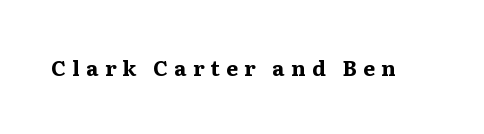
The image shows 21 px bold type, upright; set unusually wide letter spacing (+0.3 em), not underlined.
